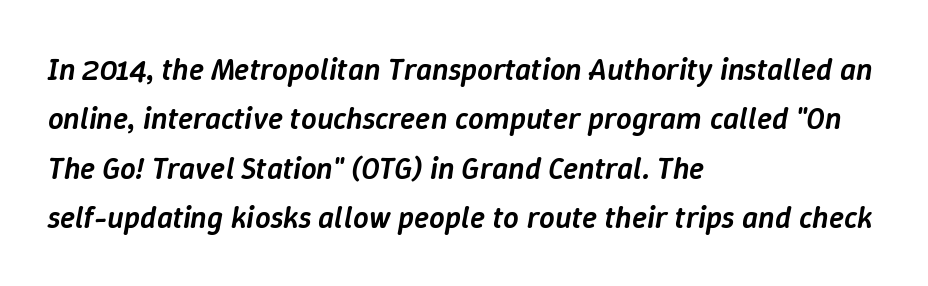
{"italic": "yes", "lean": "right", "slant_degrees": 9, "bold": "semi", "weight": "semibold", "width": "normal", "stroke_contrast": "low", "x_height": "medium", "monospaced": "no", "underline": "no", "align": "left", "line_spacing": "normal", "line_spacing_ratio": 1.59, "letter_spacing": "normal", "letter_spacing_em": 0.0, "glyph_px": 31}
